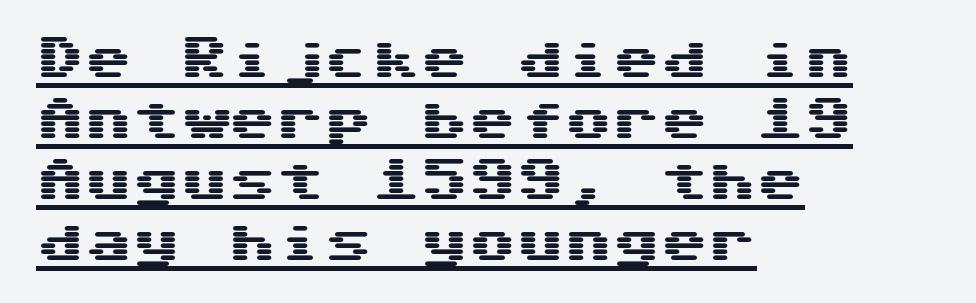
The image shows 48 px wide sans-serif type, upright; set left-aligned, normal line spacing (1.27x), normal letter spacing, underlined; medium stroke contrast and a medium x-height.
